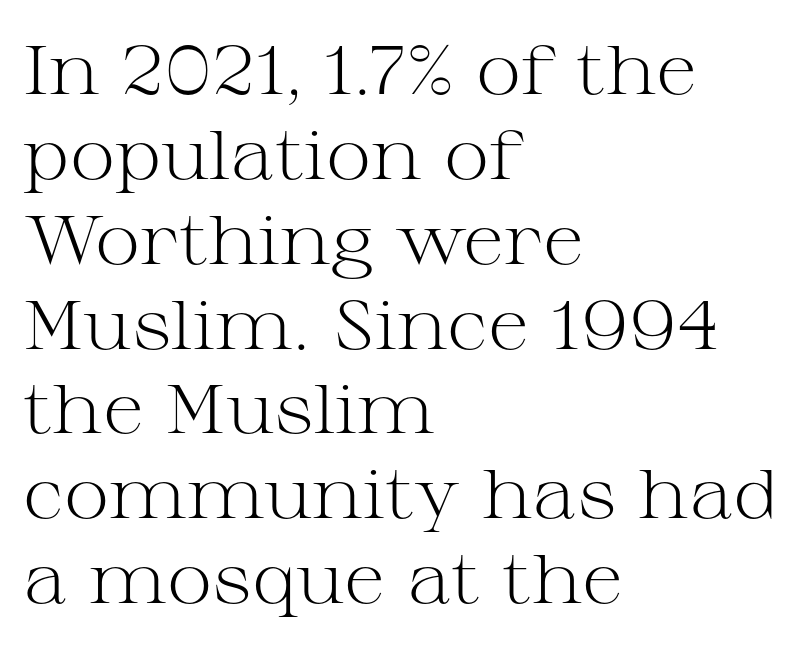
Q: Is the text bold? A: No.
Q: Is the text italic (slanted)? A: No, it is upright.
Q: Is the typeface a serif or a sans-serif typeface? A: Serif.
Q: Is the text underlined? A: No.
Q: How is the paragraph aligned? A: Left-aligned.
Q: Is the spacing between letters normal or unusually wide? A: Normal.
Q: Width (condensed, normal, or wide)? A: Wide.
Q: Stroke contrast? A: Medium.
Q: x-height? A: Medium.
Q: Monospaced? A: No.
